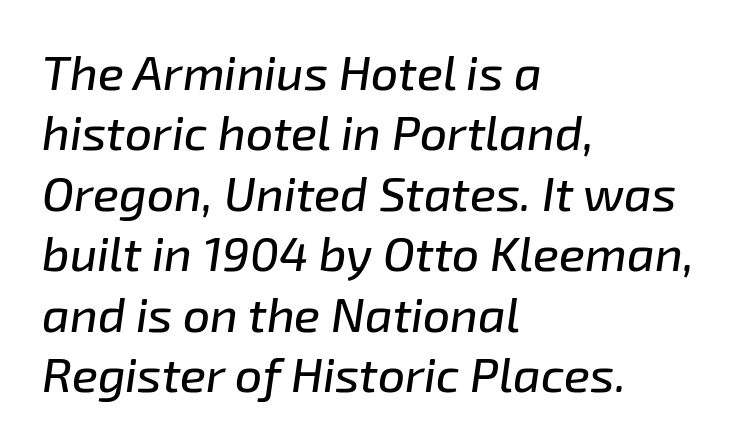
Q: Is the text italic (slanted)? A: Yes, it leans right by about 8 degrees.
Q: Is the text underlined? A: No.
Q: How is the paragraph aligned? A: Left-aligned.
Q: Is the spacing between letters normal or unusually wide? A: Normal.
Q: Is the spacing between lines tight, normal or loose? A: Normal.
Q: Width (condensed, normal, or wide)? A: Normal.
Q: Stroke contrast? A: Low.
Q: x-height? A: Medium.
Q: Monospaced? A: No.
